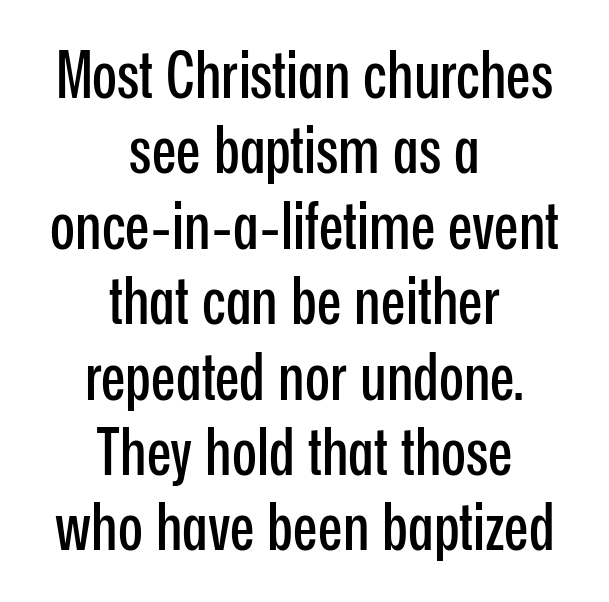
{"serif": "no", "italic": "no", "width": "condensed", "stroke_contrast": "low", "x_height": "medium", "monospaced": "no", "underline": "no", "align": "center", "line_spacing_ratio": 1.16, "letter_spacing": "normal", "letter_spacing_em": 0.0, "glyph_px": 65}
